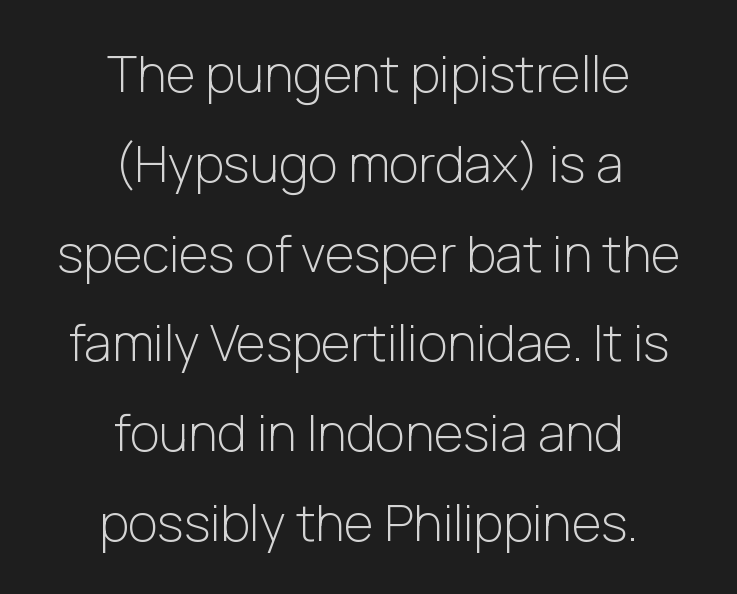
Q: Is the text bold? A: No.
Q: Is the text italic (slanted)? A: No, it is upright.
Q: Is the typeface a serif or a sans-serif typeface? A: Sans-serif.
Q: Is the text underlined? A: No.
Q: How is the paragraph aligned? A: Centered.
Q: Is the spacing between letters normal or unusually wide? A: Normal.
Q: Width (condensed, normal, or wide)? A: Normal.
Q: Stroke contrast? A: Low.
Q: x-height? A: Medium.
Q: Monospaced? A: No.
